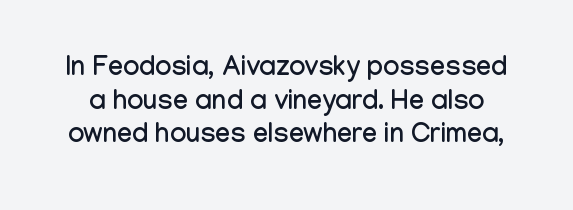
The image shows 27 px text type, upright; set normal line spacing (1.25x), normal letter spacing, not underlined.
